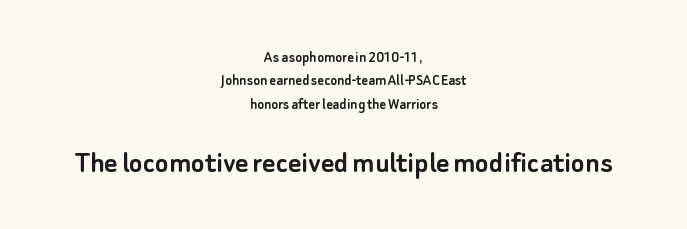
Glyph-to-glyph distance matches everyday printed text. This is the regular roman posture of the typeface. Quick note: underline off. Does the copy run flush right? No — it is centered line by line. Honestly, the row spacing looks completely unremarkable.
